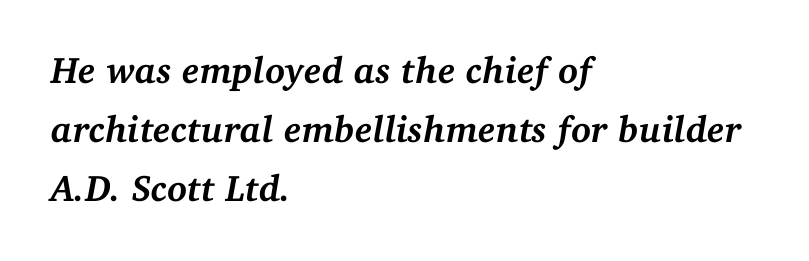
The image shows 37 px semibold serif type, italic (leaning right); set left-aligned, normal line spacing (1.59x), normal letter spacing, not underlined; medium stroke contrast and a medium x-height.
